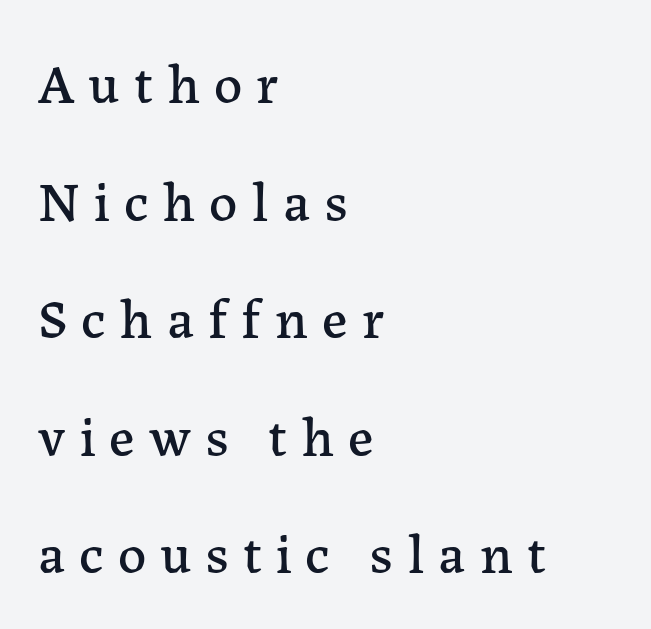
Layout note: lines flush left. The axis of the letterforms is exactly vertical. Note the varied advance widths — an 'i' is clearly narrower than an 'm'. Descenders are the only things crossing below the line. Rows of type keep a wide berth in the vertical direction.
